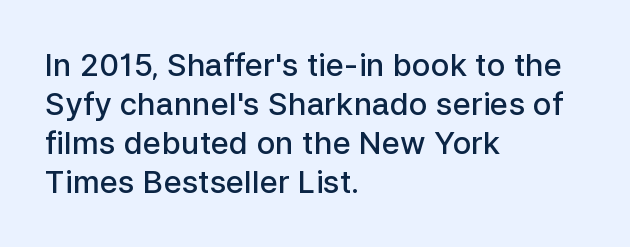
{"serif": "no", "italic": "no", "bold": "semi", "weight": "semibold", "width": "normal", "stroke_contrast": "low", "x_height": "medium", "monospaced": "no", "underline": "no", "align": "left", "line_spacing": "normal", "line_spacing_ratio": 1.26, "letter_spacing": "normal", "letter_spacing_em": 0.0, "glyph_px": 31}
